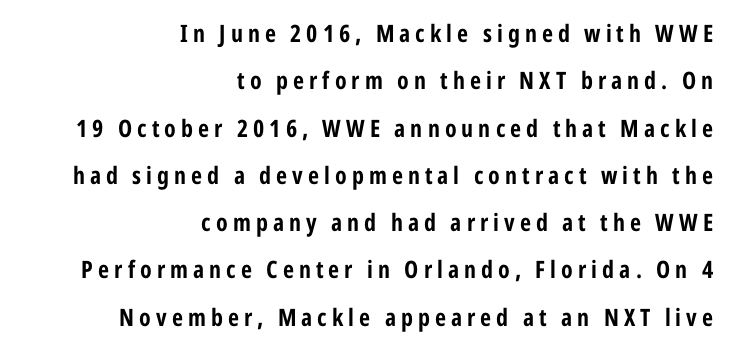
{"italic": "no", "bold": "yes", "underline": "no", "align": "right", "line_spacing": "loose", "line_spacing_ratio": 1.97, "letter_spacing": "wide", "letter_spacing_em": 0.21, "glyph_px": 24}
